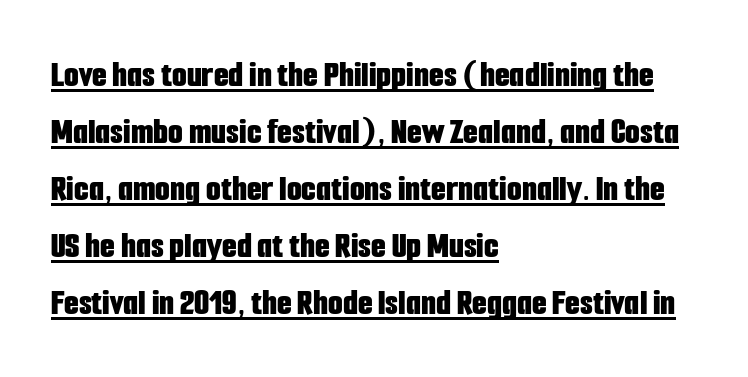
This sample uses plain, unmodified letter spacing. How would I describe the line gaps? Plain and ordinary. Observe the absence of serifs on each vertical stroke in this sample. The string is rendered with underlining switched on. Notice how the passage keeps a crisp vertical edge on the left only. A typesetter would call this proportional, since set widths differ per character.
